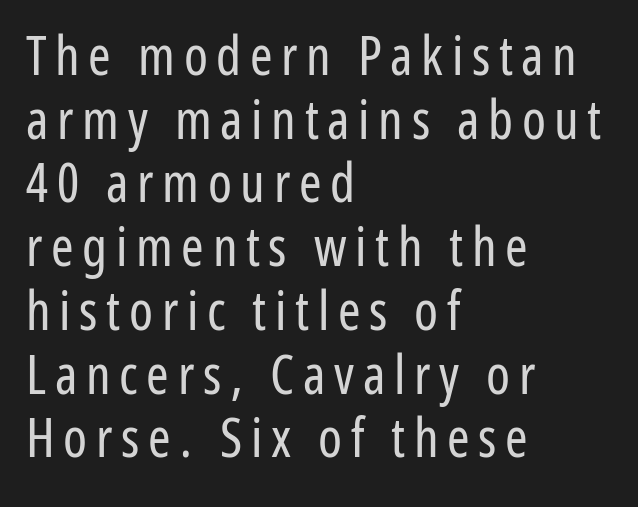
Letters have the restrained weight of plain body copy at most. Ascenders rise straight up at ninety degrees. These lines are rendered in a variable-pitch font. Underlining? Definitely not there. The paragraph shown leans on its left margin.
